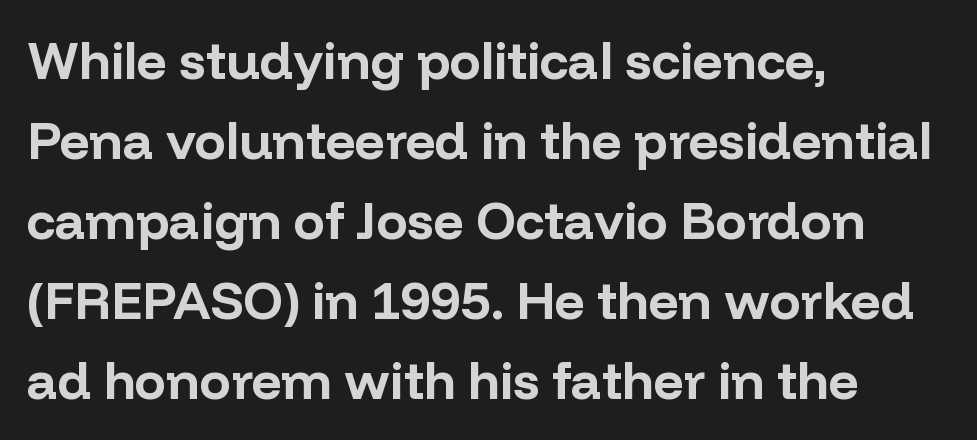
Letter spacing: default. These lines stack with their left ends in a neat column. The font family rendered here belongs to the sans-serif group. Each row of text sits above clean, open space. The letters advance in unequal steps, a hallmark of proportional type. One glance says typical: line gaps are just what's usual.
